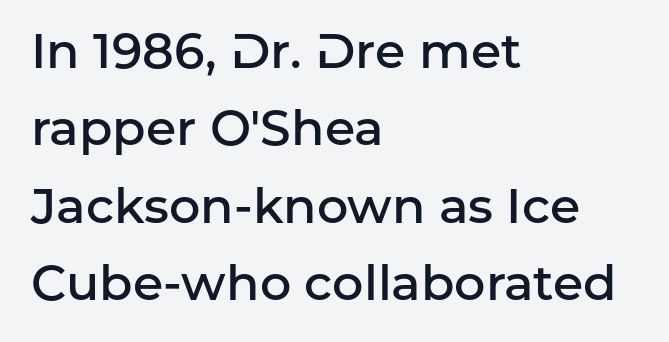
The image shows 49 px semibold sans-serif type, upright; set left-aligned, normal line spacing (1.58x), normal letter spacing, not underlined; low stroke contrast and a medium x-height.
